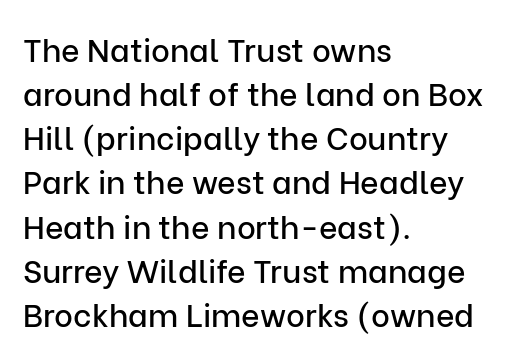
Q: Is the text italic (slanted)? A: No, it is upright.
Q: Is the typeface a serif or a sans-serif typeface? A: Sans-serif.
Q: Is the text underlined? A: No.
Q: How is the paragraph aligned? A: Left-aligned.
Q: Is the spacing between letters normal or unusually wide? A: Normal.
Q: Is the spacing between lines tight, normal or loose? A: Normal.
Q: Width (condensed, normal, or wide)? A: Normal.
Q: Stroke contrast? A: Low.
Q: x-height? A: Medium.
Q: Monospaced? A: No.
